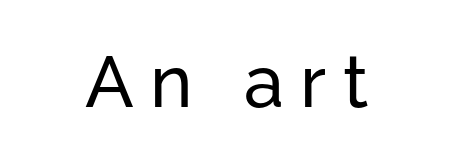
Q: Is the text italic (slanted)? A: No, it is upright.
Q: Is the typeface a serif or a sans-serif typeface? A: Sans-serif.
Q: Is the text underlined? A: No.
Q: Is the spacing between letters normal or unusually wide? A: Unusually wide.
Q: Width (condensed, normal, or wide)? A: Normal.
Q: Stroke contrast? A: Low.
Q: x-height? A: Medium.
Q: Monospaced? A: No.
